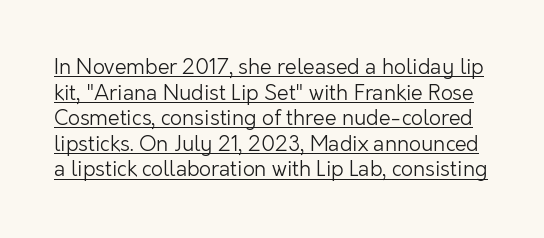
The words here are underlined. How are the letters spaced? Ordinarily, with no added tracking. Nothing heavy about these letters — not bold at all. Italic: no, the glyphs are upright roman.
